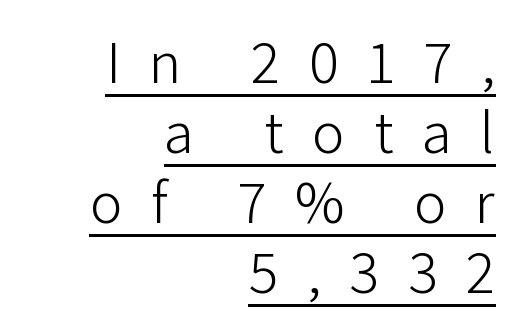
{"serif": "no", "italic": "no", "bold": "no", "weight": "light", "width": "normal", "stroke_contrast": "low", "x_height": "medium", "monospaced": "no", "underline": "yes", "align": "right", "line_spacing": "tight", "line_spacing_ratio": 1.15, "letter_spacing": "wide", "letter_spacing_em": 0.47, "glyph_px": 61}
